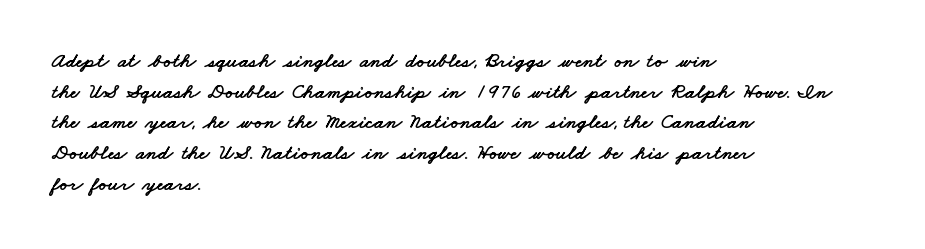
Q: Is the text underlined? A: No.
Q: How is the paragraph aligned? A: Left-aligned.
Q: Is the spacing between letters normal or unusually wide? A: Normal.
Q: Is the spacing between lines tight, normal or loose? A: Normal.
